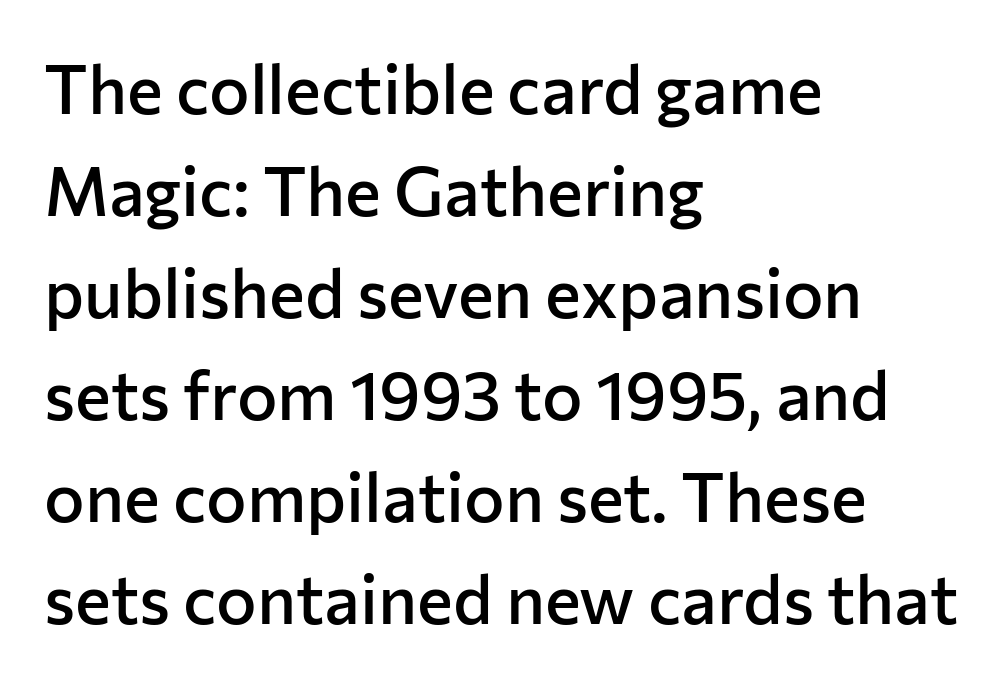
{"serif": "no", "italic": "no", "bold": "semi", "weight": "semibold", "width": "normal", "stroke_contrast": "low", "x_height": "medium", "monospaced": "no", "underline": "no", "align": "left", "line_spacing": "normal", "line_spacing_ratio": 1.5, "letter_spacing": "normal", "letter_spacing_em": 0.0, "glyph_px": 68}
